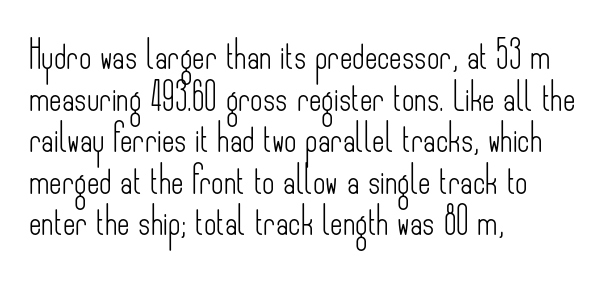
The image shows 27 px text type, upright; set left-aligned, normal line spacing (1.54x), normal letter spacing, not underlined.
